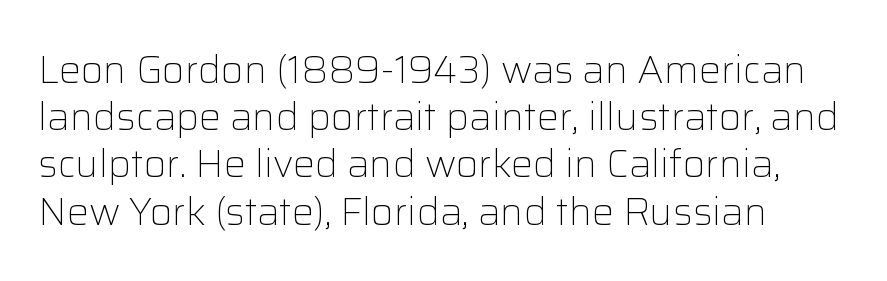
The image shows 39 px light sans-serif type, upright; set left-aligned, line spacing 1.21x, normal letter spacing, not underlined; low stroke contrast and a medium x-height.
